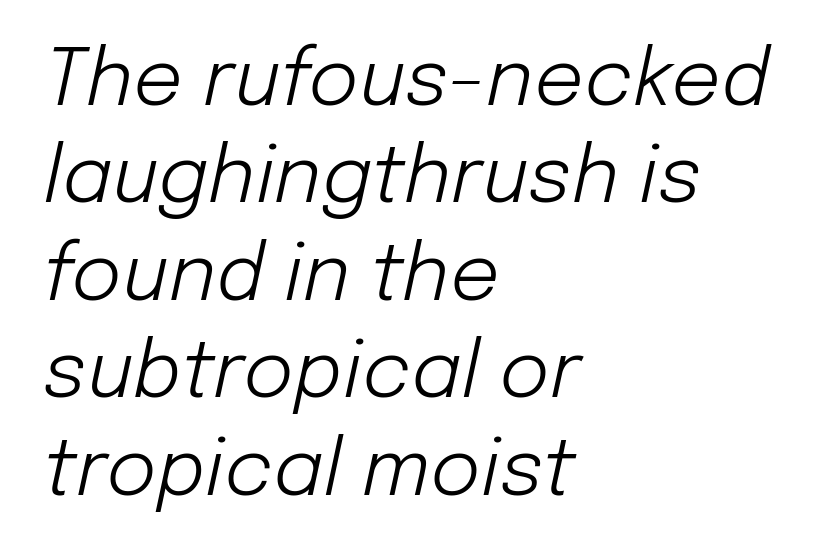
The image shows 78 px light type, italic (leaning right); set left-aligned, normal line spacing (1.25x), normal letter spacing, not underlined; low stroke contrast and a medium x-height.
